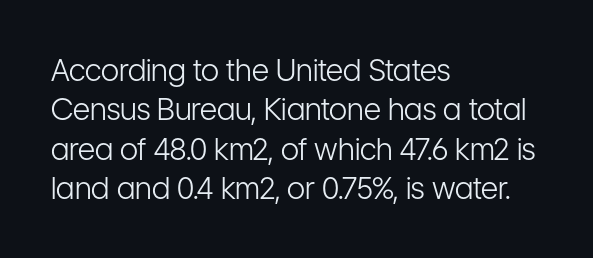
Students, note that the glyphs here touch the page at normal intervals. It's the straight-up-and-down kind of type. No letter is thick-stroked: the sample isn't bold. Typeset ragged right — the left edge is the straight one. Lines of text with bare space underneath.
